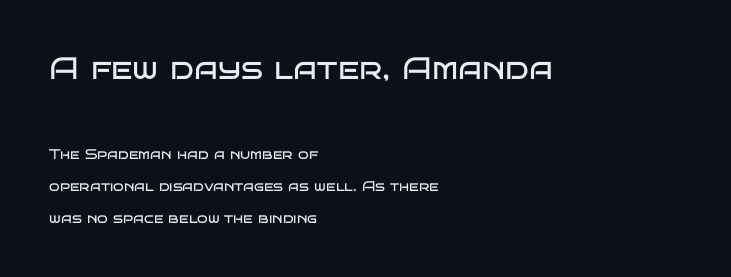
{"serif": "no", "italic": "no", "bold": "no", "weight": "regular", "width": "wide", "stroke_contrast": "low", "x_height": "large", "monospaced": "no", "underline": "no", "align": "left", "line_spacing": "loose", "line_spacing_ratio": 2.3, "letter_spacing": "normal", "letter_spacing_em": 0.0, "larger_block": "first", "size_ratio": 2.21, "glyph_px": 31}
